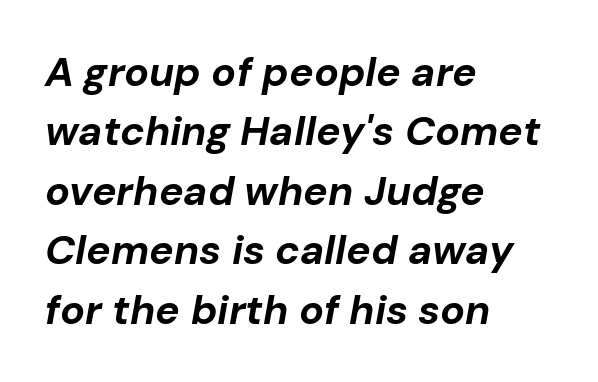
Underline: absent. Tracking here is standard; glyphs follow each other at the usual distance. The letters are slanted; this is an italic face. Chunky letters — that's bold for sure. These lines are rendered in a variable-pitch font. Short and long lines alike share a common starting point at left.
